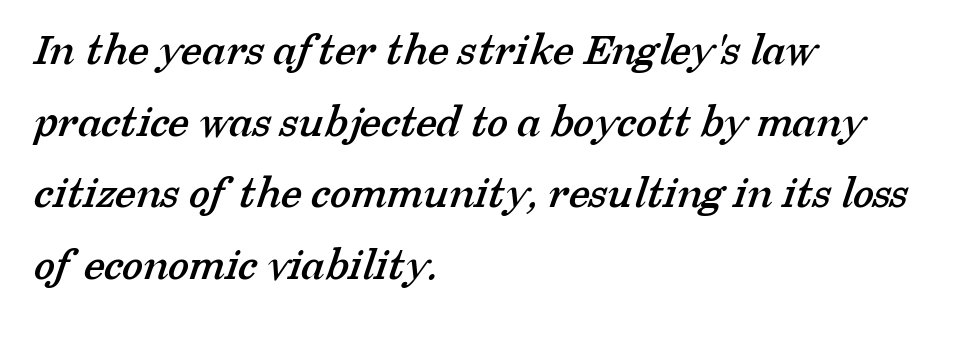
{"serif": "yes", "width": "normal", "stroke_contrast": "low", "x_height": "medium", "monospaced": "no", "underline": "no", "align": "left", "line_spacing": "normal", "line_spacing_ratio": 1.49, "letter_spacing": "normal", "letter_spacing_em": 0.0, "glyph_px": 48}
